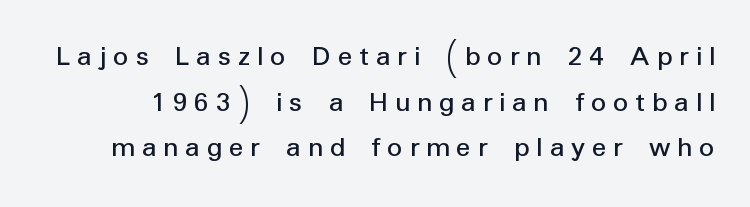
The image shows 30 px regular-weight sans-serif type, upright; set normal line spacing (1.52x), unusually wide letter spacing (+0.23 em), not underlined; low stroke contrast and a medium x-height.
